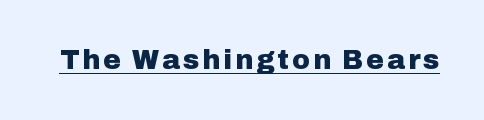
{"italic": "no", "bold": "yes", "underline": "yes", "glyph_px": 27}
